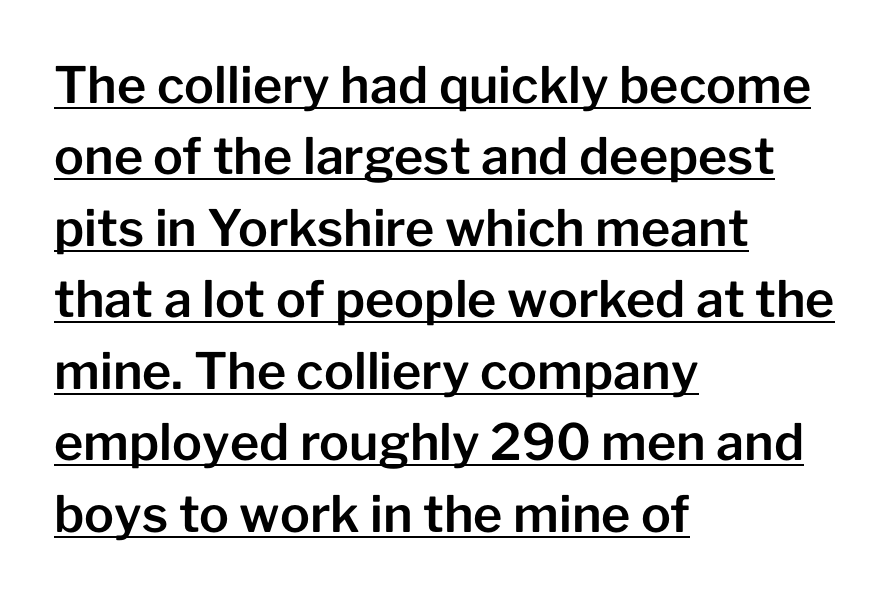
The lines in this sample share a left origin and differ only in where they stop. Proportional: the letters do not fall into vertical columns. Does extra space separate the letters? No, they use regular spacing. Note: no serifs on the glyphs.
